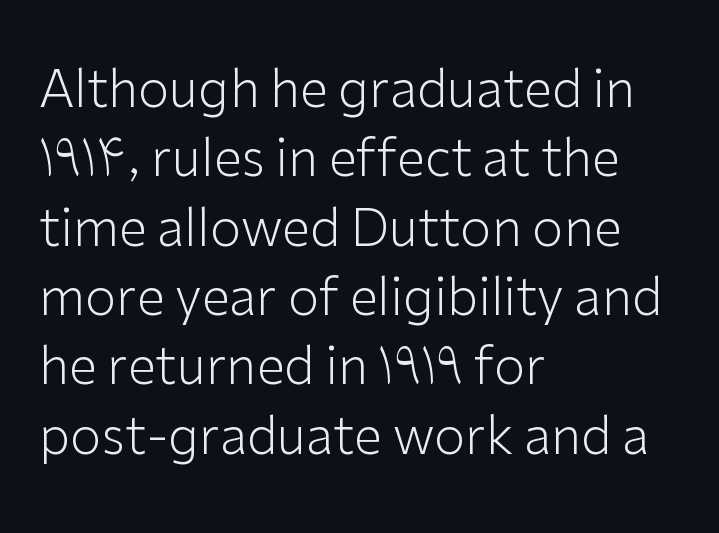
Q: Is the text bold? A: No.
Q: Is the text italic (slanted)? A: No, it is upright.
Q: Is the typeface a serif or a sans-serif typeface? A: Sans-serif.
Q: Is the text underlined? A: No.
Q: How is the paragraph aligned? A: Left-aligned.
Q: Is the spacing between letters normal or unusually wide? A: Normal.
Q: Is the spacing between lines tight, normal or loose? A: Normal.
Q: Width (condensed, normal, or wide)? A: Normal.
Q: Stroke contrast? A: Low.
Q: x-height? A: Medium.
Q: Monospaced? A: No.
